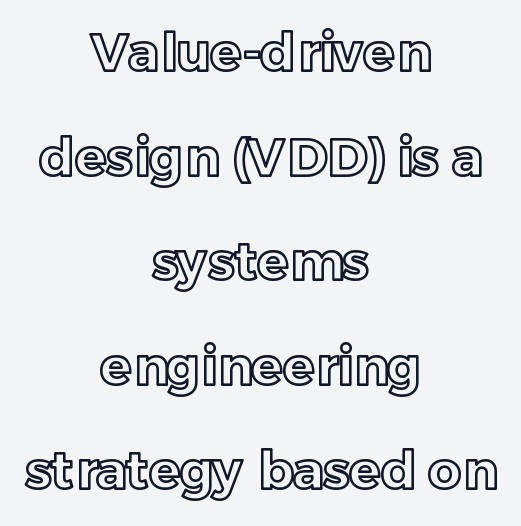
{"italic": "no", "width": "normal", "x_height": "medium", "monospaced": "no", "underline": "no", "align": "center", "line_spacing": "loose", "line_spacing_ratio": 2.01, "letter_spacing": "normal", "letter_spacing_em": 0.0, "glyph_px": 52}
